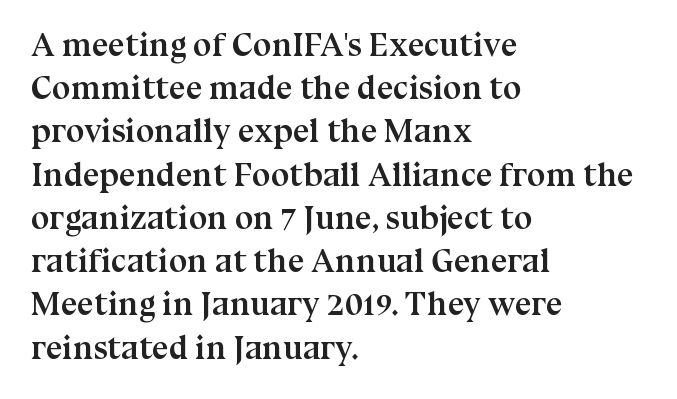
Q: Is the text bold? A: Yes.
Q: Is the text italic (slanted)? A: No, it is upright.
Q: Is the typeface a serif or a sans-serif typeface? A: Serif.
Q: Is the text underlined? A: No.
Q: How is the paragraph aligned? A: Left-aligned.
Q: Is the spacing between letters normal or unusually wide? A: Normal.
Q: Is the spacing between lines tight, normal or loose? A: Normal.
Q: Width (condensed, normal, or wide)? A: Normal.
Q: Stroke contrast? A: Medium.
Q: x-height? A: Medium.
Q: Monospaced? A: No.
